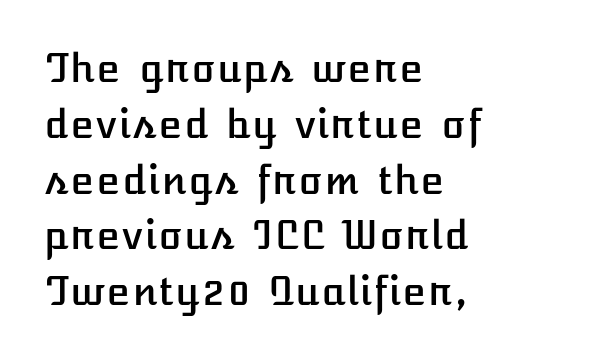
Q: Is the text italic (slanted)? A: No, it is upright.
Q: Is the text underlined? A: No.
Q: How is the paragraph aligned? A: Left-aligned.
Q: Is the spacing between letters normal or unusually wide? A: Normal.
Q: Is the spacing between lines tight, normal or loose? A: Normal.
Q: Width (condensed, normal, or wide)? A: Normal.
Q: Stroke contrast? A: Low.
Q: x-height? A: Medium.
